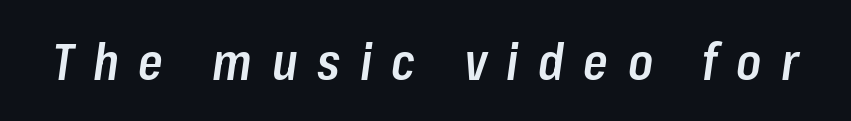
Q: Is the text bold? A: Semi-bold.
Q: Is the text italic (slanted)? A: Yes, it leans right by about 8 degrees.
Q: Is the text underlined? A: No.
Q: Is the spacing between letters normal or unusually wide? A: Unusually wide.
Q: Width (condensed, normal, or wide)? A: Condensed.
Q: Stroke contrast? A: Low.
Q: x-height? A: Medium.
Q: Monospaced? A: No.
